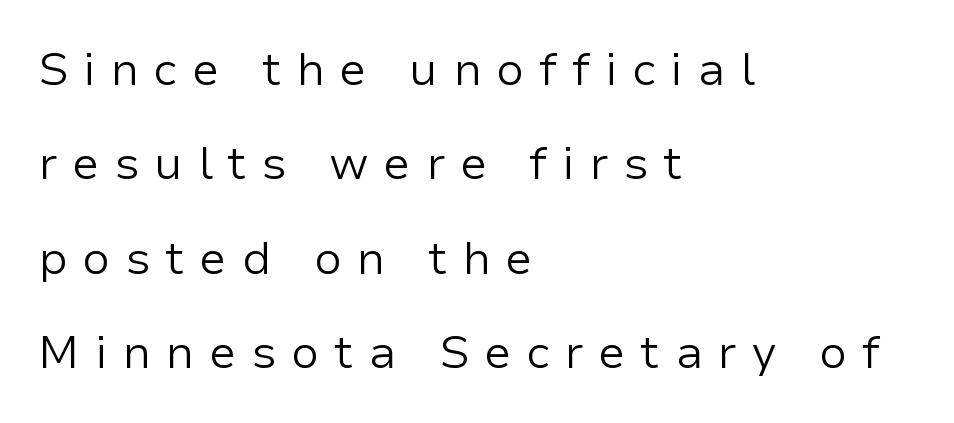
Q: Is the text bold? A: No.
Q: Is the text italic (slanted)? A: No, it is upright.
Q: Is the typeface a serif or a sans-serif typeface? A: Sans-serif.
Q: Is the text underlined? A: No.
Q: How is the paragraph aligned? A: Left-aligned.
Q: Is the spacing between letters normal or unusually wide? A: Unusually wide.
Q: Is the spacing between lines tight, normal or loose? A: Loose.
Q: Width (condensed, normal, or wide)? A: Normal.
Q: Stroke contrast? A: Low.
Q: x-height? A: Medium.
Q: Monospaced? A: No.
